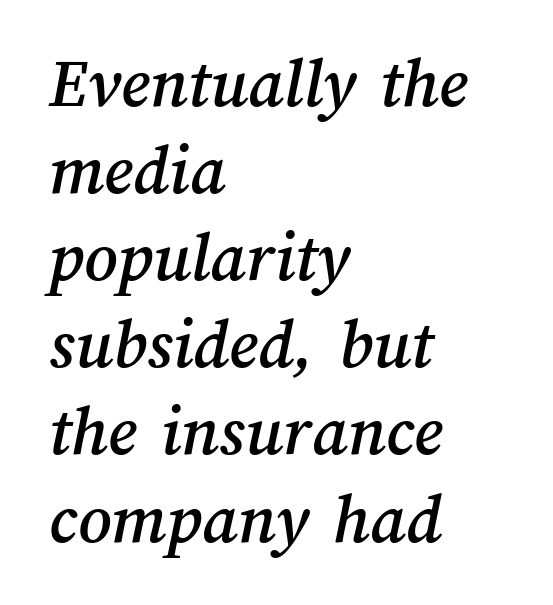
Q: Is the text underlined? A: No.
Q: How is the paragraph aligned? A: Left-aligned.
Q: Is the spacing between letters normal or unusually wide? A: Normal.
Q: Width (condensed, normal, or wide)? A: Normal.
Q: Stroke contrast? A: Medium.
Q: x-height? A: Medium.
Q: Monospaced? A: No.
